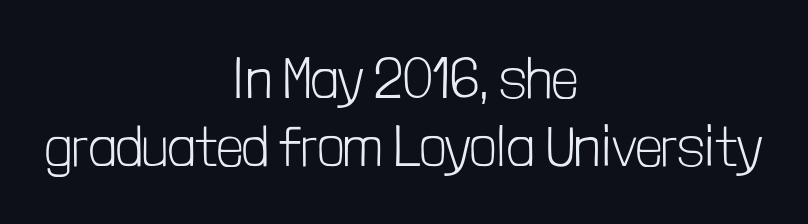
Letterform terminals end flat and unadorned throughout the passage. You can tell it's not italic because the verticals are truly vertical. Any mark beneath the type? The region is blank. The letterforms sit shoulder to shoulder at normal distance. Horizontally, the lines are justified to the midpoint only. A light-to-regular cut is what we see here.
